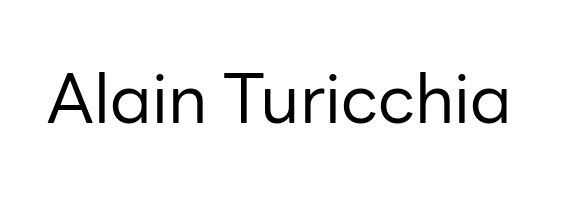
The image shows 67 px regular-weight sans-serif type, upright; set normal letter spacing, not underlined; low stroke contrast and a medium x-height.
